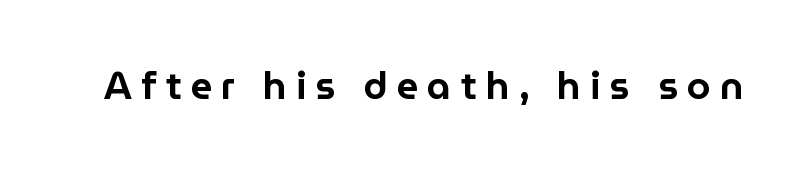
Q: Is the text italic (slanted)? A: No, it is upright.
Q: Is the typeface a serif or a sans-serif typeface? A: Sans-serif.
Q: Is the text underlined? A: No.
Q: Is the spacing between letters normal or unusually wide? A: Unusually wide.
Q: Width (condensed, normal, or wide)? A: Normal.
Q: Stroke contrast? A: Low.
Q: x-height? A: Medium.
Q: Monospaced? A: No.
